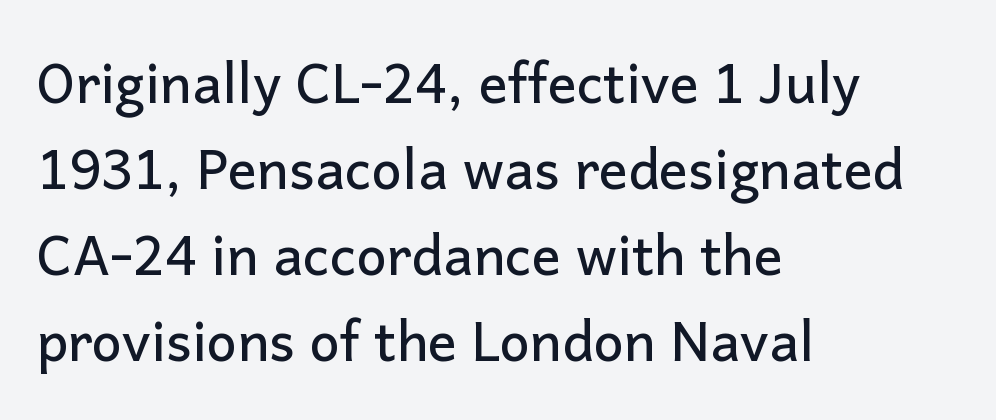
Words appear dense and cohesive because spacing is normal. Line spacing here is normal. Italic? Not at all — the glyphs are vertical. Check under the words: just untouched page. If you drew a ruler down the left edge, every line would touch it. A typesetter would call this proportional, since set widths differ per character.
